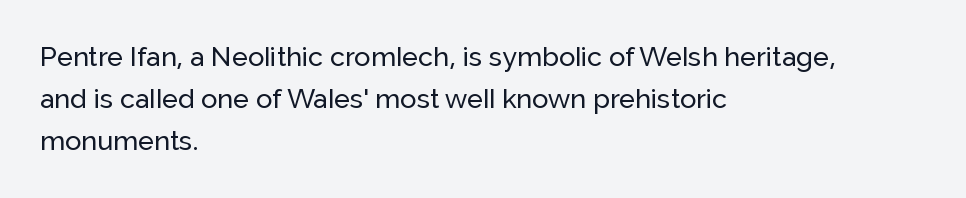
The image shows 27 px text type, upright; set left-aligned, normal line spacing (1.56x), normal letter spacing, not underlined.
